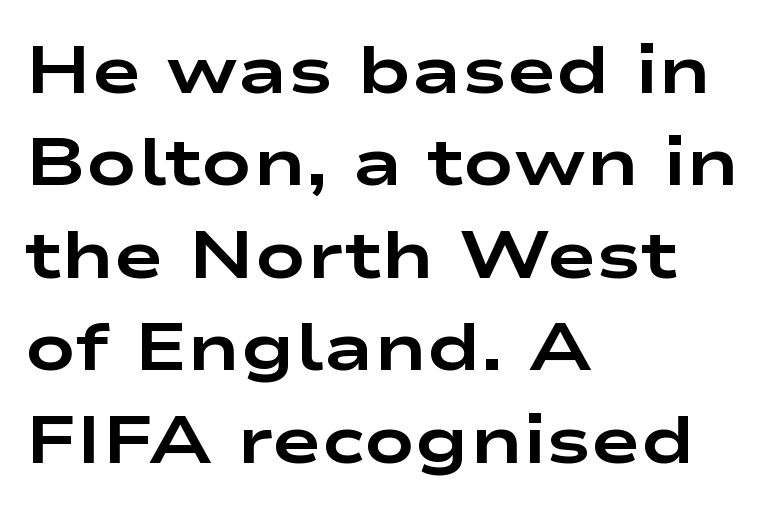
The image shows 67 px bold, wide sans-serif type, upright; set left-aligned, normal line spacing (1.38x), normal letter spacing, not underlined; low stroke contrast and a medium x-height.
